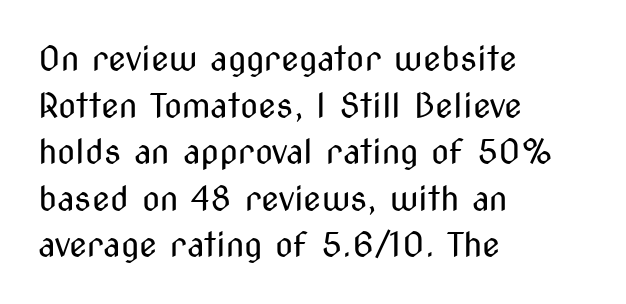
Q: Is the text bold? A: No.
Q: Is the text italic (slanted)? A: No, it is upright.
Q: Is the typeface a serif or a sans-serif typeface? A: Sans-serif.
Q: Is the text underlined? A: No.
Q: How is the paragraph aligned? A: Left-aligned.
Q: Is the spacing between letters normal or unusually wide? A: Normal.
Q: Is the spacing between lines tight, normal or loose? A: Normal.
Q: Width (condensed, normal, or wide)? A: Condensed.
Q: Stroke contrast? A: Medium.
Q: x-height? A: Medium.
Q: Monospaced? A: No.
